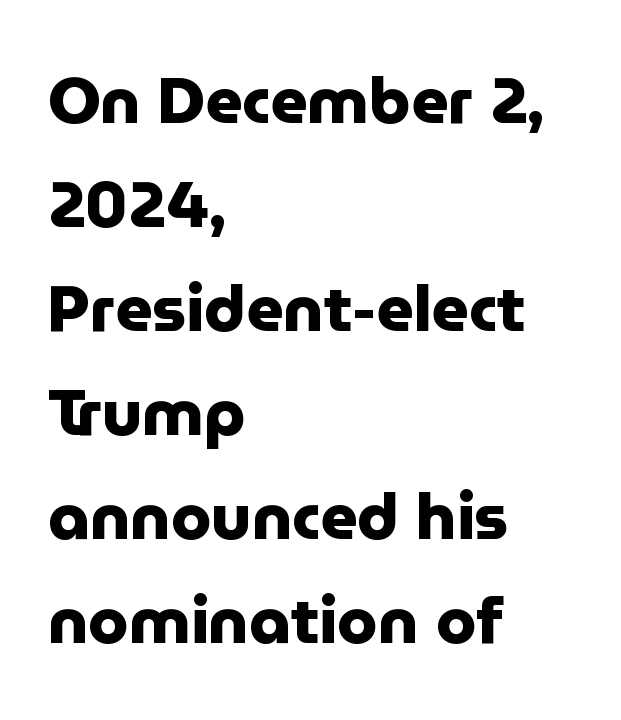
{"serif": "no", "italic": "no", "bold": "yes", "weight": "heavy", "width": "normal", "stroke_contrast": "low", "x_height": "medium", "monospaced": "no", "underline": "no", "align": "left", "line_spacing": "normal", "line_spacing_ratio": 1.6, "letter_spacing": "normal", "letter_spacing_em": 0.0, "glyph_px": 65}
